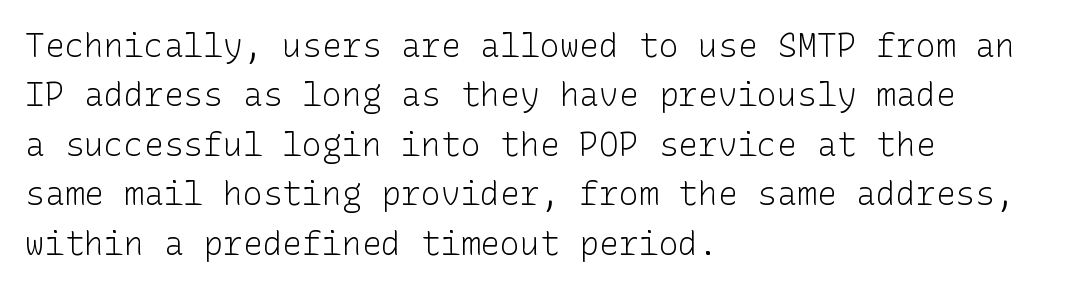
{"serif": "no", "italic": "no", "bold": "no", "weight": "light", "width": "normal", "stroke_contrast": "low", "x_height": "medium", "underline": "no", "align": "left", "line_spacing": "normal", "line_spacing_ratio": 1.5, "letter_spacing": "normal", "letter_spacing_em": 0.0, "glyph_px": 33}
